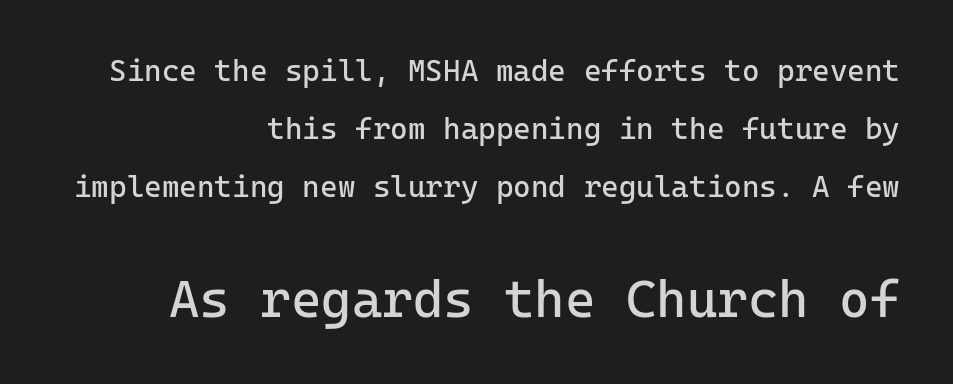
{"serif": "no", "italic": "no", "bold": "no", "weight": "regular", "width": "normal", "stroke_contrast": "low", "x_height": "medium", "monospaced": "yes", "underline": "no", "align": "right", "line_spacing": "loose", "line_spacing_ratio": 1.93, "letter_spacing": "normal", "letter_spacing_em": 0.0, "larger_block": "second", "size_ratio": 1.73, "glyph_px": 52}
